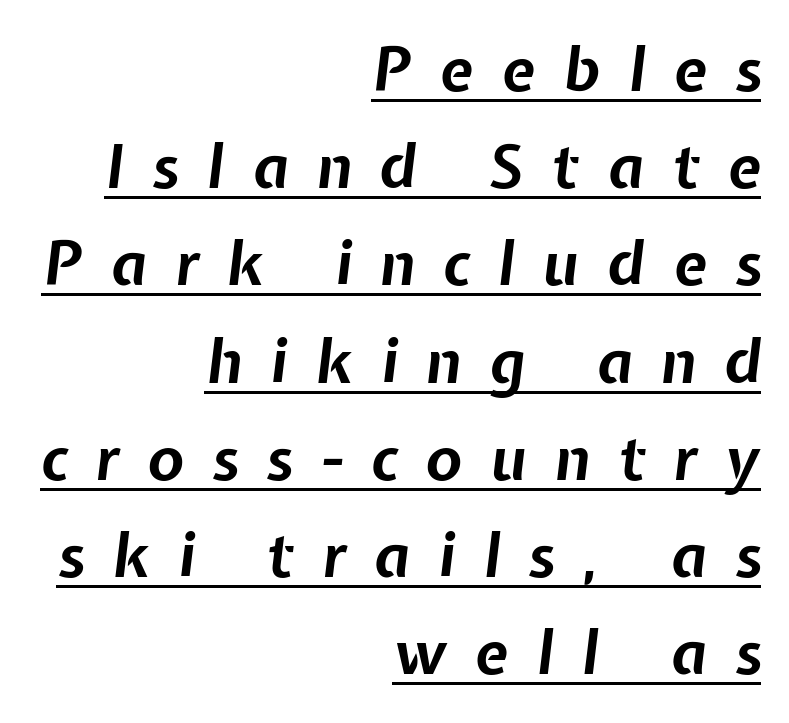
{"italic": "yes", "lean": "right", "slant_degrees": 7, "bold": "yes", "weight": "bold", "width": "normal", "stroke_contrast": "low", "x_height": "medium", "monospaced": "no", "underline": "yes", "align": "right", "line_spacing": "normal", "line_spacing_ratio": 1.62, "letter_spacing": "wide", "letter_spacing_em": 0.47, "glyph_px": 60}
